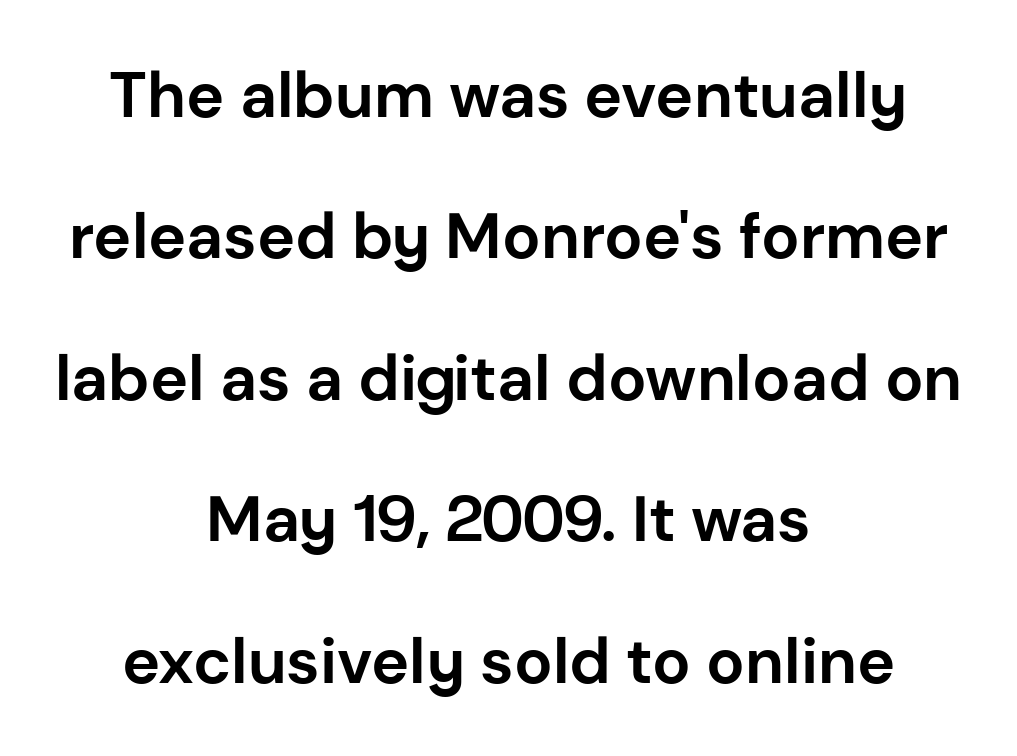
{"serif": "no", "italic": "no", "bold": "yes", "weight": "bold", "width": "normal", "stroke_contrast": "low", "x_height": "medium", "monospaced": "no", "underline": "no", "align": "center", "line_spacing": "loose", "line_spacing_ratio": 2.21, "letter_spacing": "normal", "letter_spacing_em": 0.0, "glyph_px": 64}
